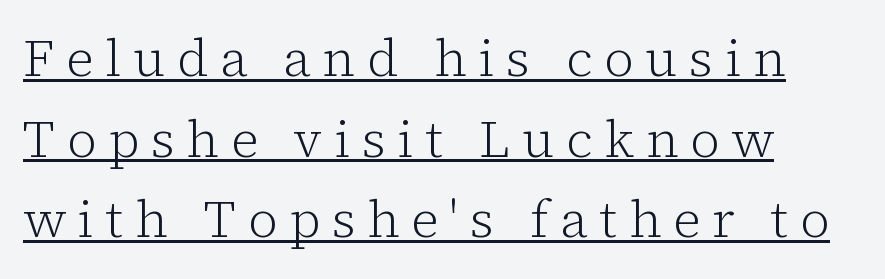
Q: Is the text bold? A: No.
Q: Is the text italic (slanted)? A: No, it is upright.
Q: Is the typeface a serif or a sans-serif typeface? A: Serif.
Q: Is the text underlined? A: Yes.
Q: How is the paragraph aligned? A: Left-aligned.
Q: Is the spacing between letters normal or unusually wide? A: Unusually wide.
Q: Is the spacing between lines tight, normal or loose? A: Normal.
Q: Width (condensed, normal, or wide)? A: Normal.
Q: Stroke contrast? A: Low.
Q: x-height? A: Medium.
Q: Monospaced? A: No.
